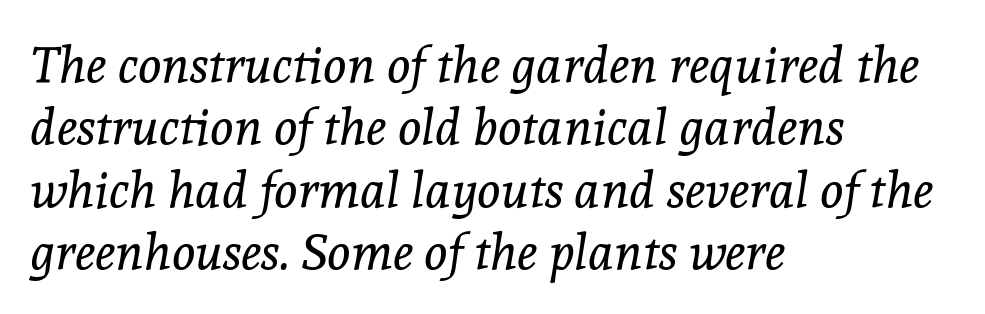
Rule under the text: the space is simply empty. Regular leading. No heavy texture on the line: the type isn't bold. Spacing verdict: proportional, widths tailored to each character. The paragraph has a hard left edge and a soft right edge. Serif or sans? Serif — the stroke terminals have little feet.
